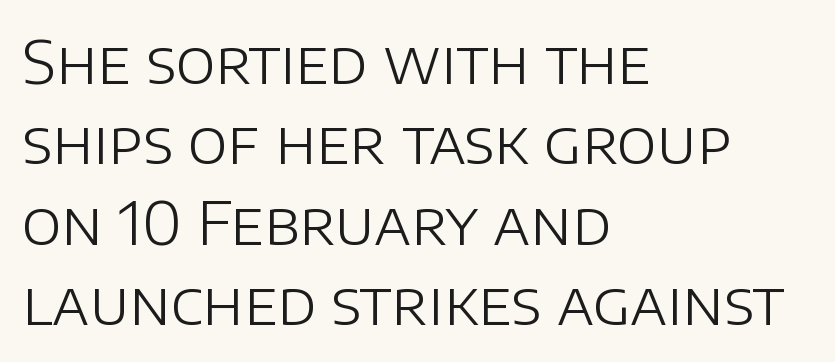
Weight class: somewhere from thin through regular. The rendering uses natural spacing where letterforms have individual widths. Evenly set lines give the paragraph a standard silhouette. The face used here is a sans, in the tradition of grotesques and geometrics. Typeset ragged right — the left edge is the straight one.
